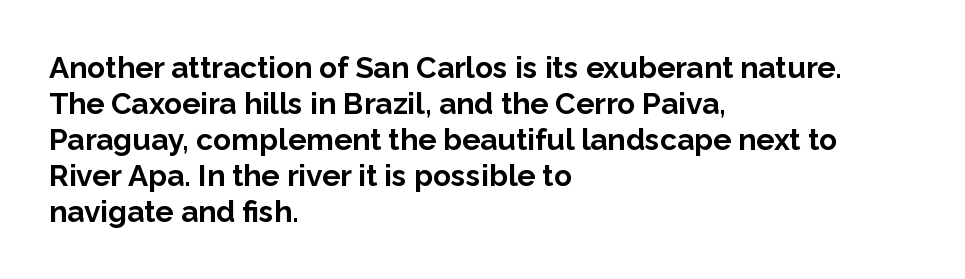
{"serif": "no", "italic": "no", "bold": "yes", "weight": "bold", "width": "normal", "stroke_contrast": "low", "x_height": "medium", "monospaced": "no", "underline": "no", "align": "left", "line_spacing_ratio": 1.2, "letter_spacing": "normal", "letter_spacing_em": 0.0, "glyph_px": 30}
